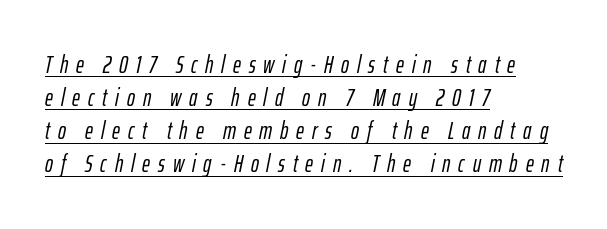
{"italic": "yes", "lean": "right", "slant_degrees": 12, "underline": "yes", "align": "left", "line_spacing": "normal", "line_spacing_ratio": 1.38, "letter_spacing": "wide", "letter_spacing_em": 0.33, "glyph_px": 24}
